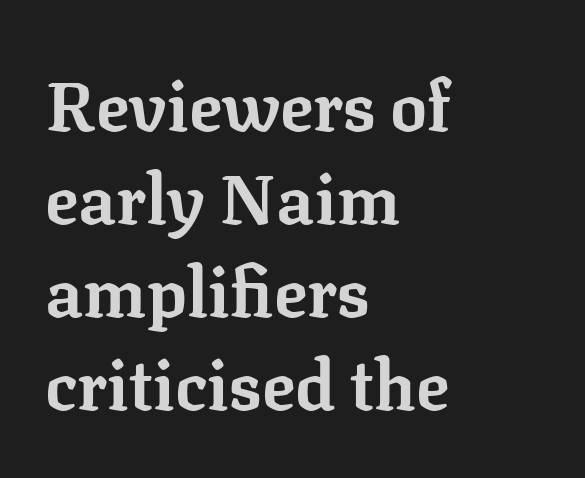
Observe the ordinary spacing: letters are neighbours, not strangers. These lines are rendered in a variable-pitch font. The vertical gap from one line to the next is medium. In terms of posture, this sample is upright.
